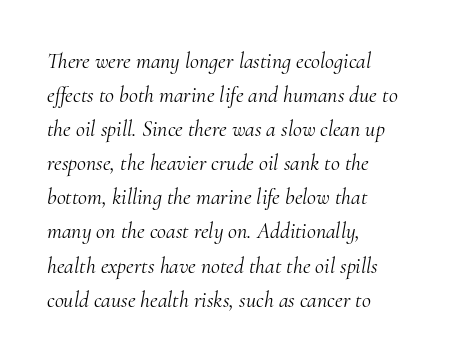
These lines sit exactly where default settings would place them. The letters are slanted; this is an italic face. Glance below the letters and you will spot only blank space. The paragraph shown leans on its left margin. The tracking reads as untouched default to a designer's eye. Compared with a typical body face, this is equally light or lighter still.
